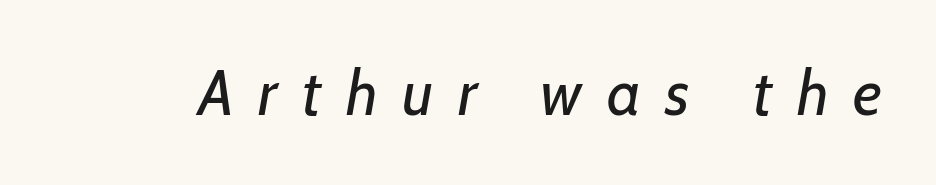
Q: Is the text bold? A: No.
Q: Is the typeface a serif or a sans-serif typeface? A: Sans-serif.
Q: Is the text underlined? A: No.
Q: Is the spacing between letters normal or unusually wide? A: Unusually wide.
Q: Width (condensed, normal, or wide)? A: Normal.
Q: Stroke contrast? A: Low.
Q: x-height? A: Medium.
Q: Monospaced? A: No.
